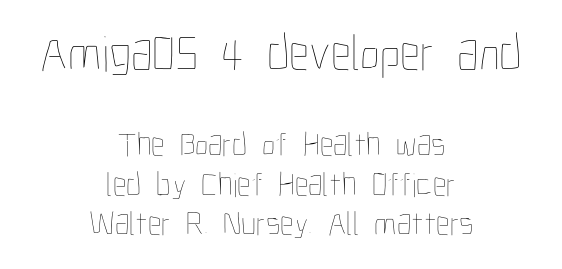
The image shows 51 px thin, condensed type, upright; set centered, tight line spacing (1.15x), normal letter spacing, not underlined; the first (top) block is 1.5x larger; low stroke contrast and a medium x-height.
